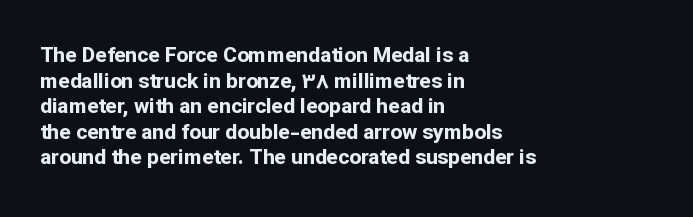
Q: Is the text bold? A: Yes.
Q: Is the text italic (slanted)? A: No, it is upright.
Q: Is the text underlined? A: No.
Q: How is the paragraph aligned? A: Left-aligned.
Q: Is the spacing between letters normal or unusually wide? A: Normal.
